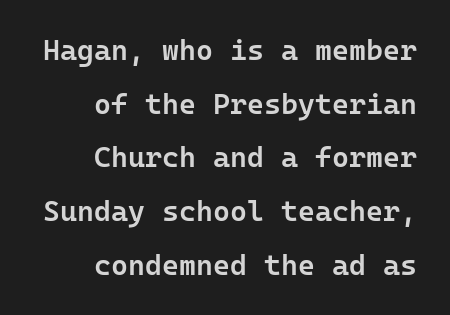
Q: Is the text bold? A: Semi-bold.
Q: Is the text italic (slanted)? A: No, it is upright.
Q: Is the typeface a serif or a sans-serif typeface? A: Sans-serif.
Q: Is the text underlined? A: No.
Q: How is the paragraph aligned? A: Right-aligned.
Q: Is the spacing between letters normal or unusually wide? A: Normal.
Q: Width (condensed, normal, or wide)? A: Normal.
Q: Stroke contrast? A: Low.
Q: x-height? A: Medium.
Q: Monospaced? A: Yes.
